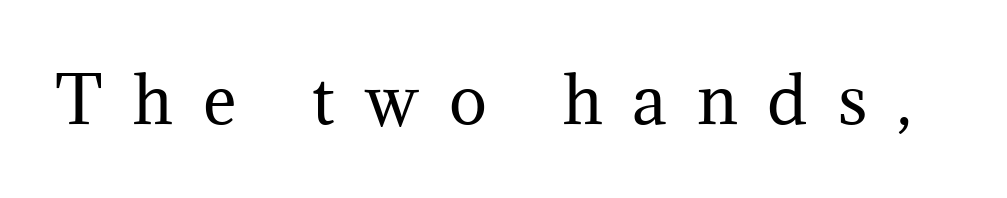
Q: Is the text bold? A: No.
Q: Is the text italic (slanted)? A: No, it is upright.
Q: Is the typeface a serif or a sans-serif typeface? A: Serif.
Q: Is the text underlined? A: No.
Q: Is the spacing between letters normal or unusually wide? A: Unusually wide.
Q: Width (condensed, normal, or wide)? A: Normal.
Q: Stroke contrast? A: Medium.
Q: x-height? A: Medium.
Q: Monospaced? A: No.
